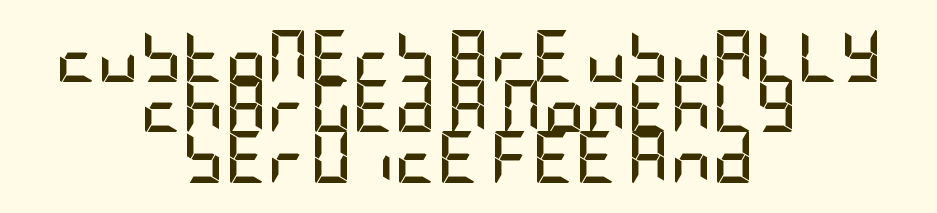
{"serif": "no", "italic": "no", "bold": "yes", "weight": "semibold", "width": "condensed", "stroke_contrast": "low", "x_height": "large", "underline": "no", "align": "center", "line_spacing": "tight", "line_spacing_ratio": 0.97, "letter_spacing": "normal", "letter_spacing_em": 0.0, "glyph_px": 52}
